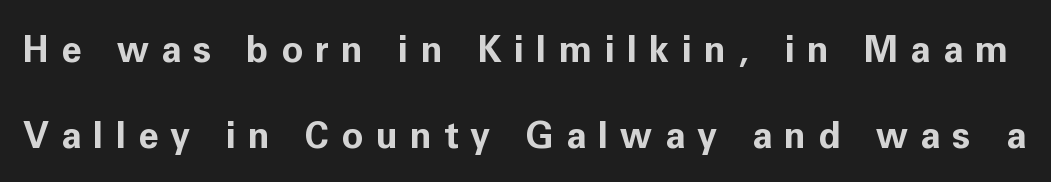
Is this a fixed-width face? No — the glyphs have proportional, varying widths. The letterforms stand isolated, each surrounded by extra space. Posture: straight, roman, zero tilt. The foot of each line stays bare and open.
